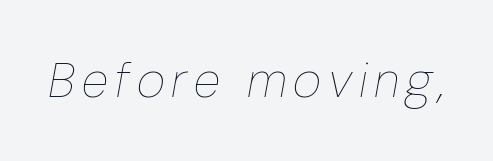
The image shows 49 px thin, condensed type, italic (leaning right); set not underlined; low stroke contrast and a medium x-height.
